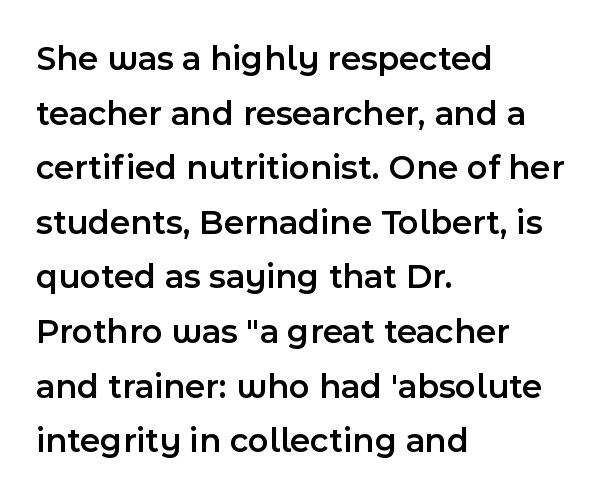
The image shows 35 px semibold sans-serif type, upright; set left-aligned, normal line spacing (1.56x), normal letter spacing, not underlined; a medium x-height.
